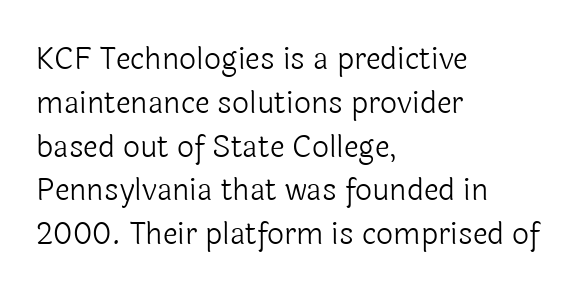
{"serif": "no", "italic": "no", "bold": "no", "weight": "light", "width": "normal", "x_height": "medium", "monospaced": "no", "underline": "no", "align": "left", "line_spacing": "normal", "line_spacing_ratio": 1.46, "letter_spacing": "normal", "letter_spacing_em": 0.0, "glyph_px": 30}
